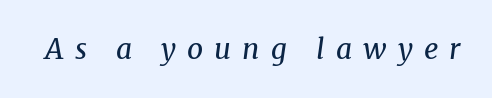
Q: Is the text bold? A: No.
Q: Is the text italic (slanted)? A: Yes, it leans right by about 8 degrees.
Q: Is the typeface a serif or a sans-serif typeface? A: Serif.
Q: Is the text underlined? A: No.
Q: Is the spacing between letters normal or unusually wide? A: Unusually wide.
Q: Width (condensed, normal, or wide)? A: Normal.
Q: Stroke contrast? A: Medium.
Q: x-height? A: Medium.
Q: Monospaced? A: No.
